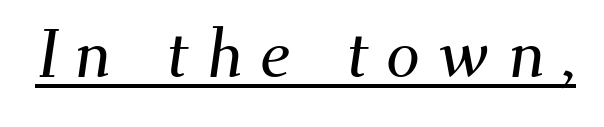
Spacing verdict: proportional, widths tailored to each character. The words here are underlined. Does extra space separate the letters? Yes, quite a lot of it. The face used here is seriffed, in the tradition of book romans.
